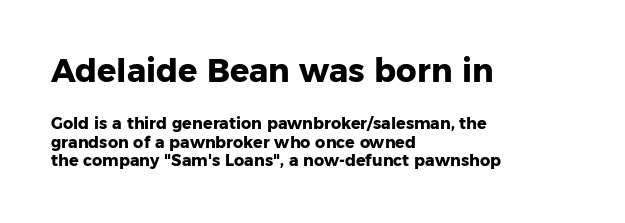
The passage shown is typeset with a sans-serif family. Is the type bold? Yes — the strokes are clearly thick and heavy. Scale decreases going downward across the two blocks. Vertical spacing — tight. The ragged edge is on the right, which tells us the setting is flush left.
